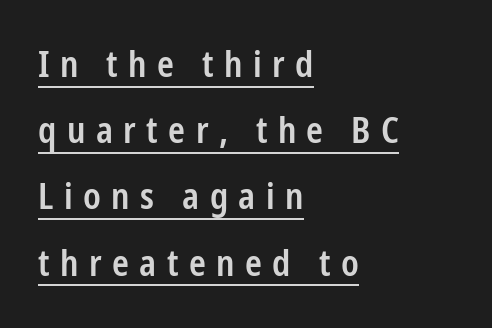
The rendered words wear a rule along their underside. The compositor pushed each line to the left boundary. Type style note: lacks serifs. Each letter keeps its own natural width here, so spacing adapts to shape.
